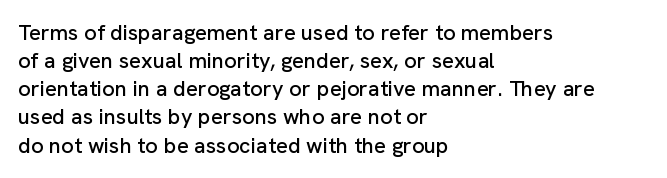
Style check: upright. Decoration check: the copy has no underline. The gaps between neighbouring characters are ordinary and unremarkable. This sample is left-justified, so line endings fall wherever the words run out. The rows are spaced the way most documents space them.
